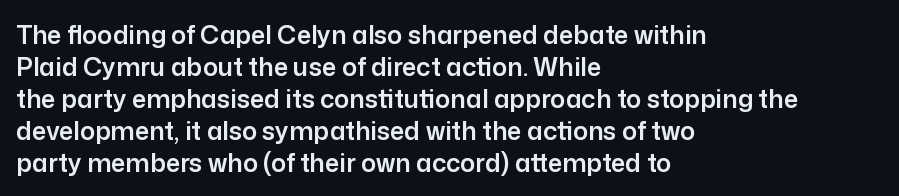
Q: Is the text italic (slanted)? A: No, it is upright.
Q: Is the text underlined? A: No.
Q: How is the paragraph aligned? A: Left-aligned.
Q: Is the spacing between letters normal or unusually wide? A: Normal.
Q: Is the spacing between lines tight, normal or loose? A: Normal.
